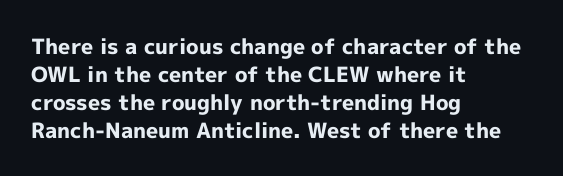
{"italic": "no", "bold": "yes", "underline": "no", "align": "left", "line_spacing": "normal", "line_spacing_ratio": 1.33, "letter_spacing": "normal", "letter_spacing_em": 0.0, "glyph_px": 21}
